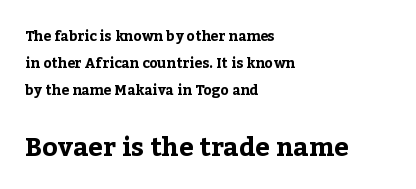
Glance below the letters and you will spot only blank space. The rendering uses a bold face; every stroke is thick and dark. These lines were composed using upright roman letters. The passage is arranged the way most books set body copy — flush left. Is the lower block the larger one? Yes — the lower block carries the bigger type. Does extra space separate the letters? No, they use regular spacing.
